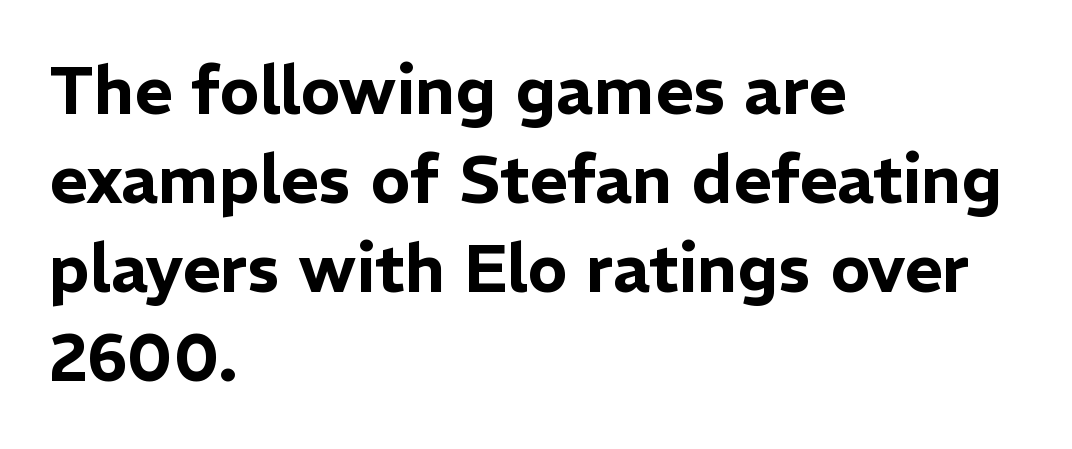
{"serif": "no", "italic": "no", "width": "normal", "stroke_contrast": "low", "x_height": "medium", "monospaced": "no", "underline": "no", "align": "left", "line_spacing": "normal", "line_spacing_ratio": 1.35, "letter_spacing": "normal", "letter_spacing_em": 0.0, "glyph_px": 66}
